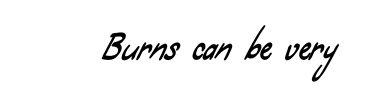
Q: Is the typeface a serif or a sans-serif typeface? A: Sans-serif.
Q: Is the text underlined? A: No.
Q: Is the spacing between letters normal or unusually wide? A: Normal.
Q: Width (condensed, normal, or wide)? A: Condensed.
Q: Stroke contrast? A: Low.
Q: x-height? A: Small.
Q: Monospaced? A: No.
